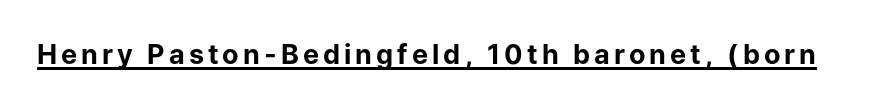
This is heavy type, rendered in bold. Tall strokes in this sample are plumb rather than angled. The lettering is marked with a stroke running underneath it.
